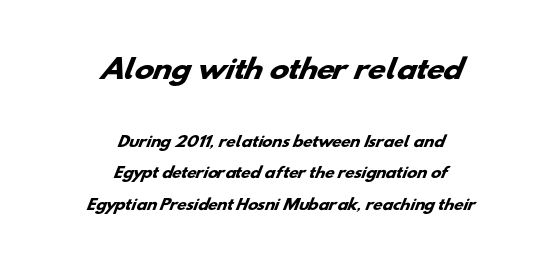
The image shows 26 px bold type; set centered, loose line spacing (2.24x), normal letter spacing, not underlined; the first (top) block is 1.86x larger.
